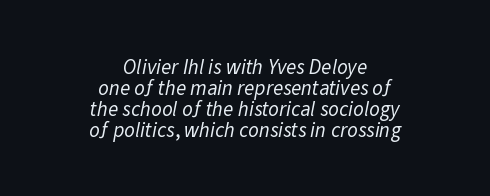
{"bold": "no", "underline": "no", "align": "center", "line_spacing": "tight", "line_spacing_ratio": 1.0, "letter_spacing": "normal", "letter_spacing_em": 0.0, "glyph_px": 21}
